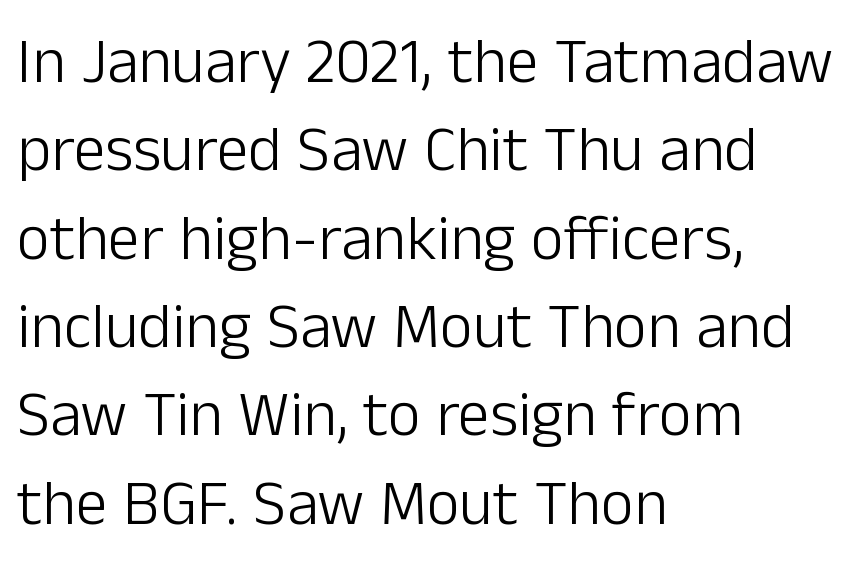
Upright lettering throughout. Check where the strokes stop: nothing finishes them off — pure sans. Notice how descenders clear the ascenders below comfortably — that's standard leading. The foot of each line stays bare and open. You could not count columns in this text — the font is proportionally spaced. Spacing between characters is what you'd get straight out of the box.
